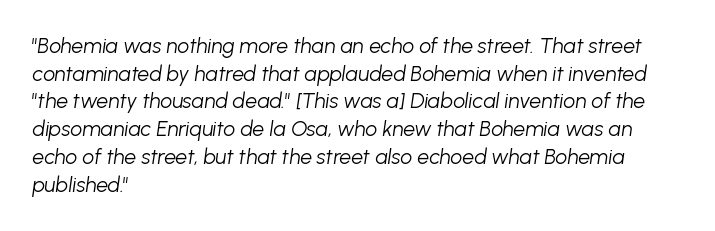
{"italic": "yes", "lean": "right", "slant_degrees": 8, "bold": "no", "underline": "no", "align": "left", "line_spacing": "normal", "line_spacing_ratio": 1.32, "letter_spacing": "normal", "letter_spacing_em": 0.0, "glyph_px": 21}
